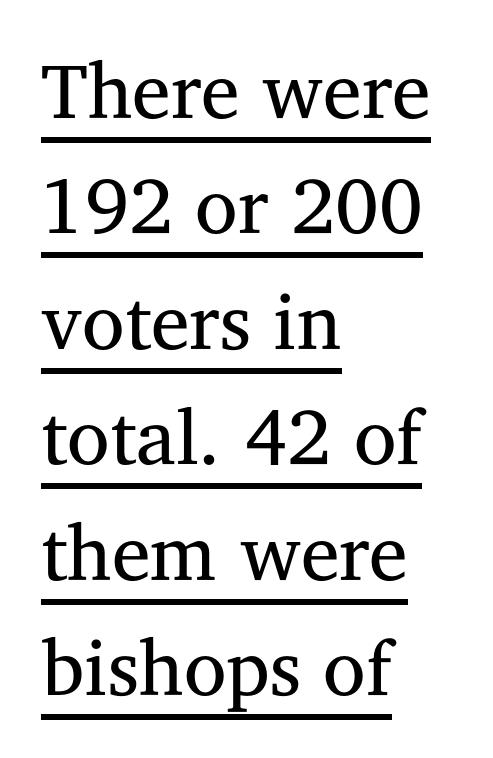
Q: Is the text bold? A: No.
Q: Is the text italic (slanted)? A: No, it is upright.
Q: Is the typeface a serif or a sans-serif typeface? A: Serif.
Q: Is the text underlined? A: Yes.
Q: How is the paragraph aligned? A: Left-aligned.
Q: Is the spacing between letters normal or unusually wide? A: Normal.
Q: Is the spacing between lines tight, normal or loose? A: Normal.
Q: Width (condensed, normal, or wide)? A: Normal.
Q: Stroke contrast? A: Medium.
Q: x-height? A: Medium.
Q: Monospaced? A: No.
